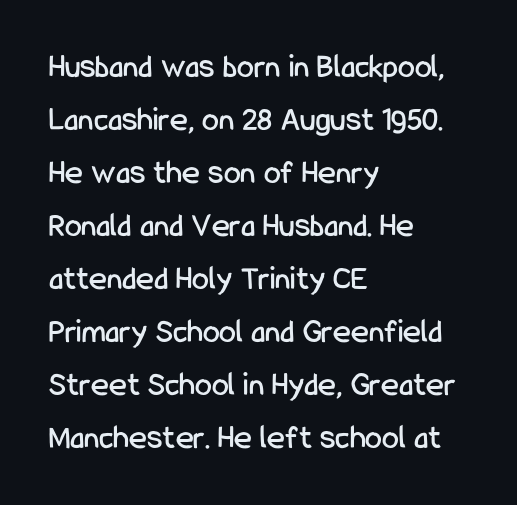
One glance says typical: line gaps are just what's usual. Decoration check: the copy has no underline. Rendered with straight, roman letterforms. Layout note: lines flush left. Spacing verdict: proportional, widths tailored to each character. This is sans-serif lettering, the kind often seen on screens and signage.
